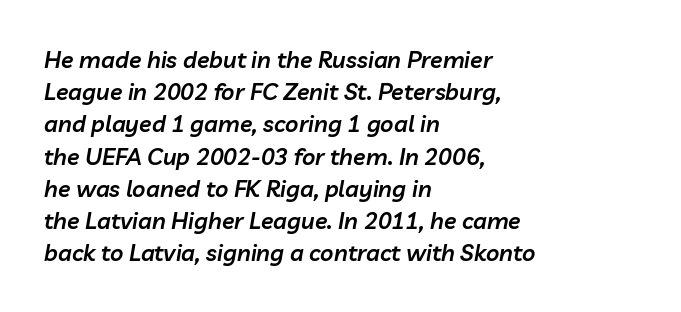
Q: Is the text bold? A: Semi-bold.
Q: Is the text italic (slanted)? A: Yes, it leans right by about 10 degrees.
Q: Is the text underlined? A: No.
Q: How is the paragraph aligned? A: Left-aligned.
Q: Is the spacing between letters normal or unusually wide? A: Normal.
Q: Is the spacing between lines tight, normal or loose? A: Normal.
